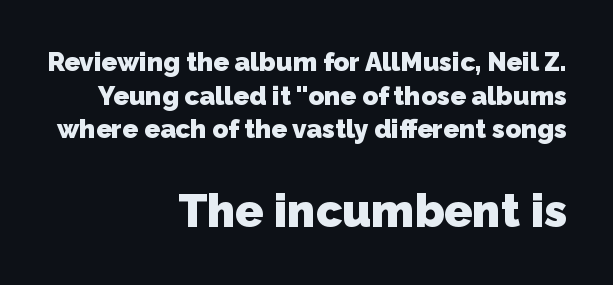
{"serif": "no", "bold": "yes", "weight": "heavy", "width": "normal", "stroke_contrast": "low", "x_height": "medium", "monospaced": "no", "underline": "no", "align": "right", "line_spacing": "normal", "line_spacing_ratio": 1.29, "letter_spacing": "normal", "letter_spacing_em": 0.0, "larger_block": "second", "size_ratio": 1.77, "glyph_px": 46}
